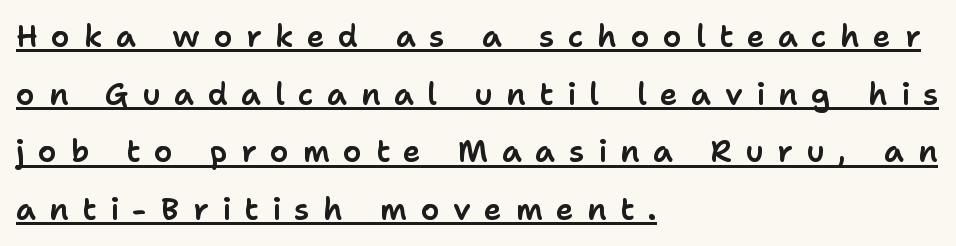
How are the letters spaced? Widely, with obvious added tracking. Check the space under the baseline: a stroke is drawn there. The letters stand straight up with perfectly vertical stems. The face used here is proportionally spaced, like ordinary book or web type. Serif or sans? Sans — the stroke terminals are bare.
